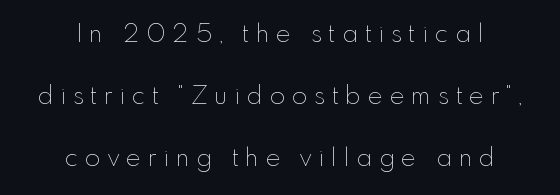
Underline: absent. Widely set lines give the paragraph a tall, airy silhouette. The strokes are not fattened; the text isn't bold. A student would call this center alignment; a typographer would say set centered. You could only call the tracking loose — the letters float apart.
